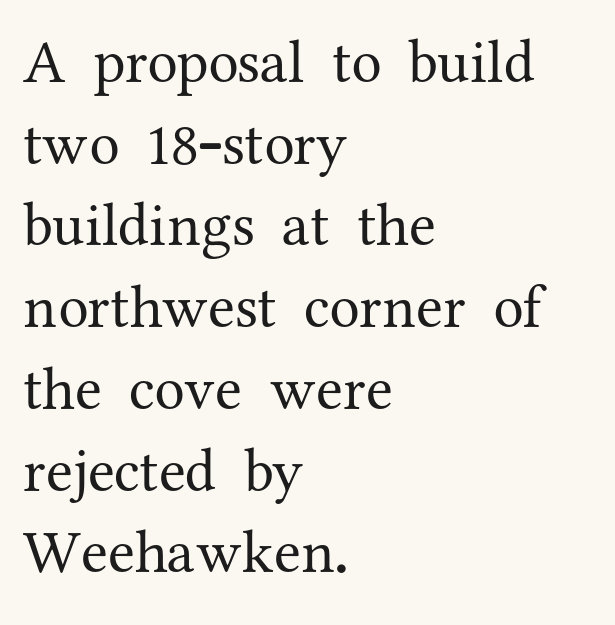
The image shows 61 px regular-weight serif type, upright; set left-aligned, normal line spacing (1.34x), normal letter spacing, not underlined; medium stroke contrast and a medium x-height.
